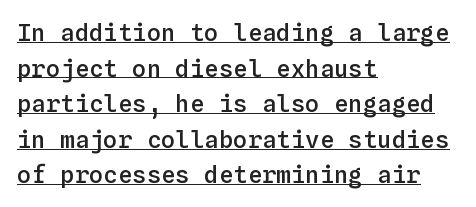
Compared with a centered layout, this one pins lines to the left instead. Emphasis by weight is partial: semibold. In designer terms, the underline attribute is active on this setting. Between one letter and the next there's only the usual sliver of space. The designer left line spacing at the default.
